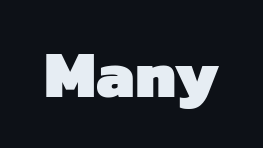
Q: Is the text bold? A: Yes.
Q: Is the typeface a serif or a sans-serif typeface? A: Sans-serif.
Q: Is the text underlined? A: No.
Q: Is the spacing between letters normal or unusually wide? A: Normal.
Q: Width (condensed, normal, or wide)? A: Normal.
Q: Stroke contrast? A: Low.
Q: x-height? A: Medium.
Q: Monospaced? A: No.
